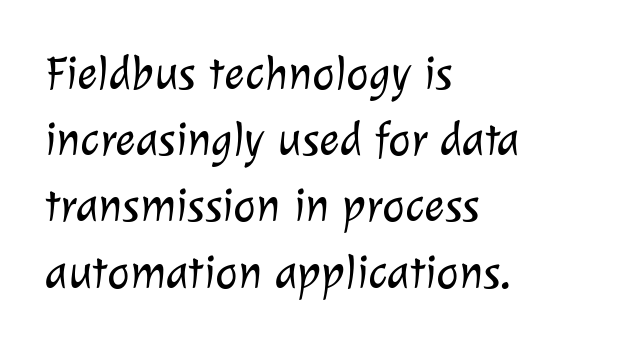
Letters rest on an invisible, unmarked baseline. Letterform terminals end flat and unadorned throughout the passage. Think of a printed novel: that variable character pitch is what you see here. The lines sit at an ordinary, default distance from one another. Every row of glyphs begins at an identical x-position on the left. Inter-character spacing is left at the font's built-in metrics.
